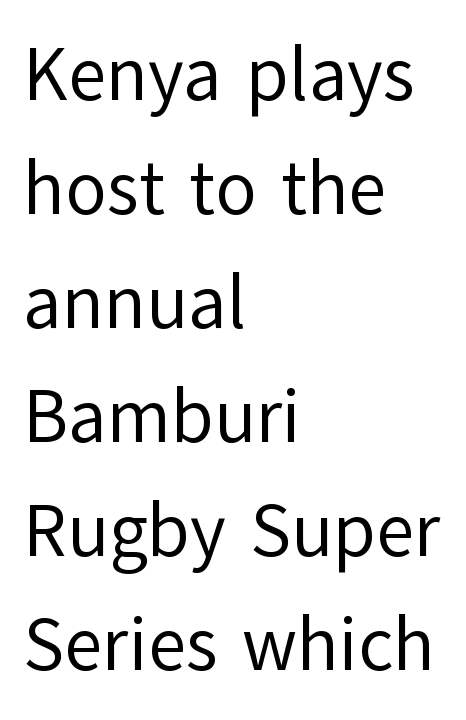
Q: Is the text bold? A: No.
Q: Is the text italic (slanted)? A: No, it is upright.
Q: Is the typeface a serif or a sans-serif typeface? A: Sans-serif.
Q: Is the text underlined? A: No.
Q: How is the paragraph aligned? A: Left-aligned.
Q: Is the spacing between letters normal or unusually wide? A: Normal.
Q: Is the spacing between lines tight, normal or loose? A: Normal.
Q: Width (condensed, normal, or wide)? A: Normal.
Q: Stroke contrast? A: Low.
Q: x-height? A: Medium.
Q: Monospaced? A: No.
